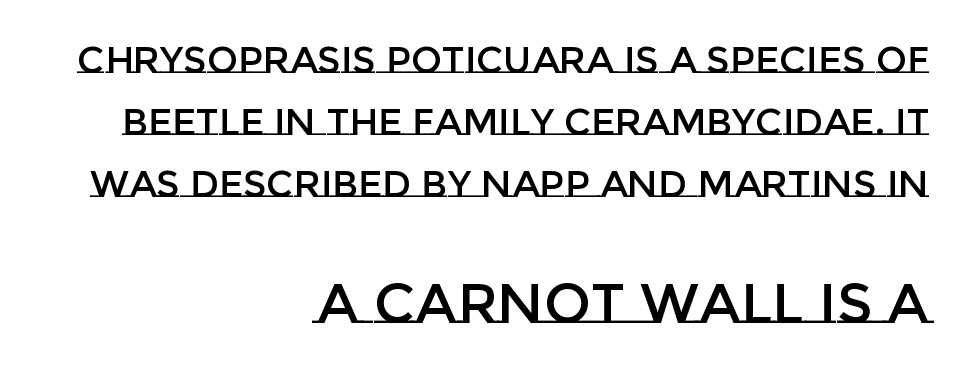
Q: Is the text italic (slanted)? A: No, it is upright.
Q: Is the text underlined? A: No.
Q: How is the paragraph aligned? A: Right-aligned.
Q: Is the spacing between letters normal or unusually wide? A: Normal.
Q: Is the spacing between lines tight, normal or loose? A: Normal.
Q: Which block of text is set in a larger size, the first (top) or the second (bottom)? A: The second (bottom) one.
Q: Width (condensed, normal, or wide)? A: Normal.
Q: Stroke contrast? A: Low.
Q: x-height? A: Large.
Q: Monospaced? A: No.
